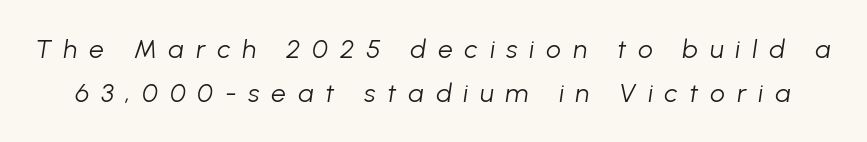
Q: Is the text bold? A: No.
Q: Is the text italic (slanted)? A: Yes, it leans right by about 8 degrees.
Q: Is the text underlined? A: No.
Q: Is the spacing between letters normal or unusually wide? A: Unusually wide.
Q: Is the spacing between lines tight, normal or loose? A: Normal.
